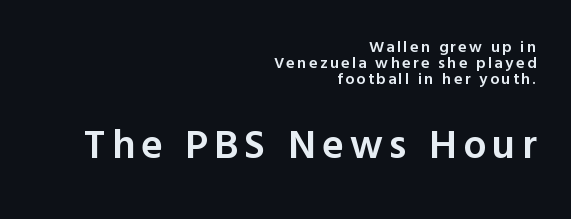
{"serif": "no", "italic": "no", "bold": "semi", "weight": "semibold", "width": "normal", "x_height": "medium", "monospaced": "no", "underline": "no", "align": "right", "line_spacing": "tight", "line_spacing_ratio": 0.99, "larger_block": "second", "size_ratio": 2.56, "glyph_px": 41}
